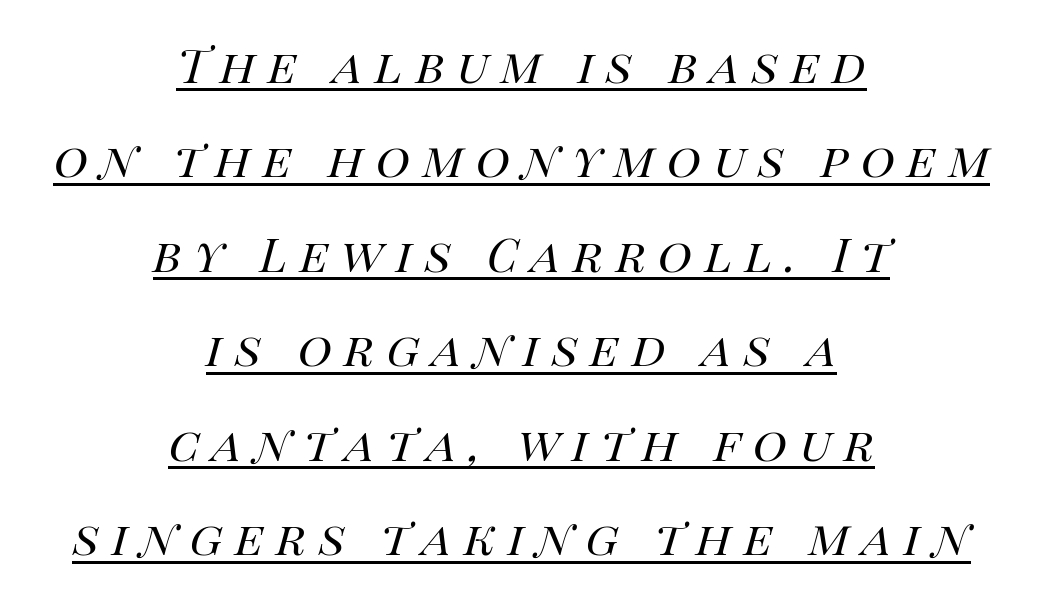
Q: Is the text bold? A: No.
Q: Is the text italic (slanted)? A: Yes, it leans right by about 14 degrees.
Q: Is the text underlined? A: Yes.
Q: How is the paragraph aligned? A: Centered.
Q: Is the spacing between letters normal or unusually wide? A: Unusually wide.
Q: Is the spacing between lines tight, normal or loose? A: Loose.
Q: Width (condensed, normal, or wide)? A: Normal.
Q: Stroke contrast? A: High.
Q: x-height? A: Large.
Q: Monospaced? A: No.
